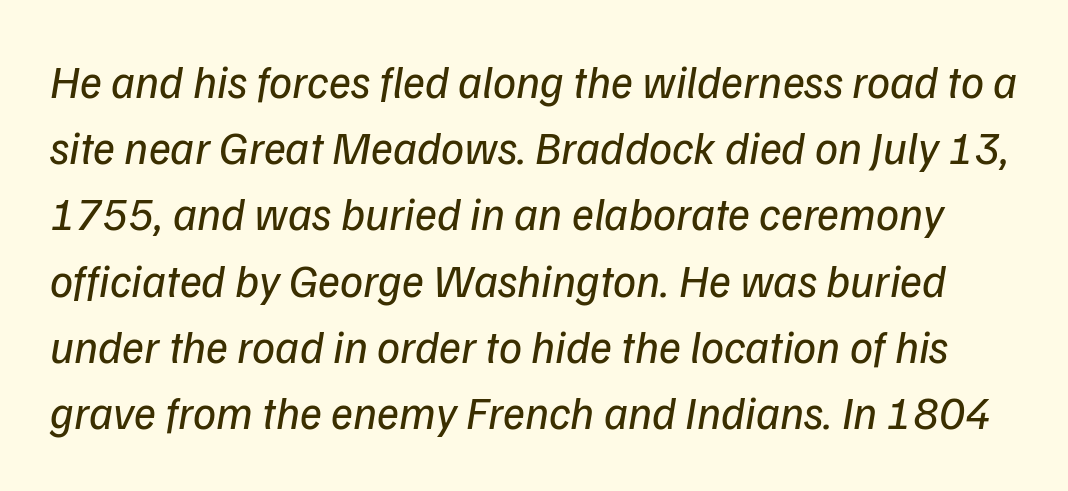
{"serif": "no", "bold": "no", "weight": "regular", "width": "normal", "stroke_contrast": "low", "x_height": "medium", "monospaced": "no", "underline": "no", "line_spacing": "normal", "line_spacing_ratio": 1.44, "letter_spacing": "normal", "letter_spacing_em": 0.0, "glyph_px": 46}
